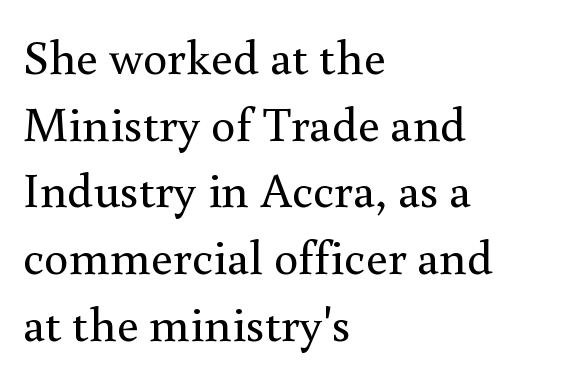
These lines stack with their left ends in a neat column. A typesetter would call this leading conventional body-copy spacing. Just letters on the line, the space beneath them empty. The type is set solid horizontally, with unmodified tracking.
